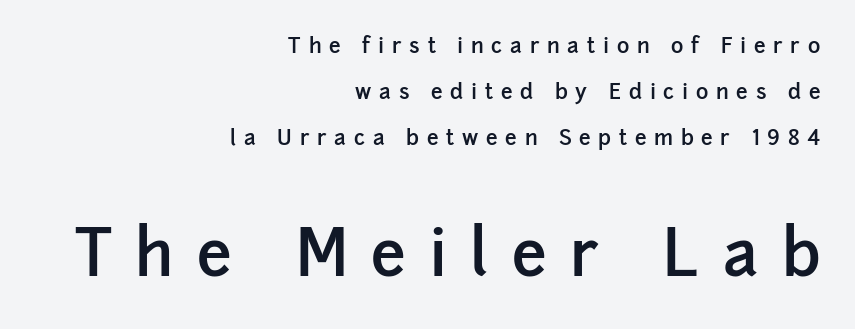
Q: Is the text bold? A: Semi-bold.
Q: Is the text italic (slanted)? A: No, it is upright.
Q: Is the typeface a serif or a sans-serif typeface? A: Sans-serif.
Q: Is the text underlined? A: No.
Q: How is the paragraph aligned? A: Right-aligned.
Q: Is the spacing between letters normal or unusually wide? A: Unusually wide.
Q: Is the spacing between lines tight, normal or loose? A: Loose.
Q: Which block of text is set in a larger size, the first (top) or the second (bottom)? A: The second (bottom) one.
Q: Width (condensed, normal, or wide)? A: Normal.
Q: Stroke contrast? A: Low.
Q: x-height? A: Medium.
Q: Monospaced? A: No.
